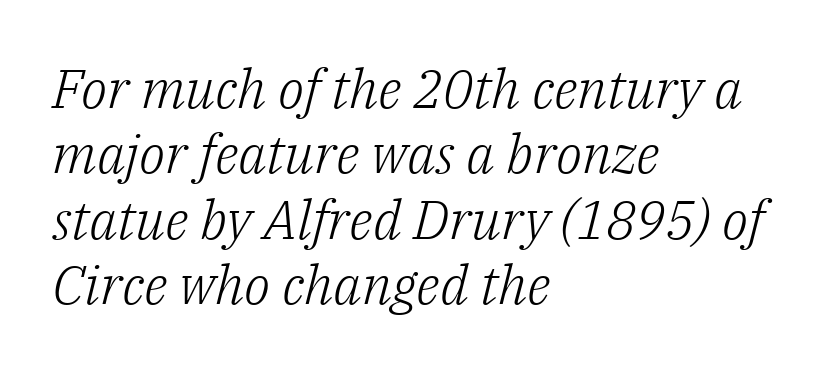
The font's italic variant was chosen for this text. Typographically, this falls in the serif category. Words appear dense and cohesive because spacing is normal. Any mark beneath the type? The region is blank. The letterforms sit at book weight or below.
